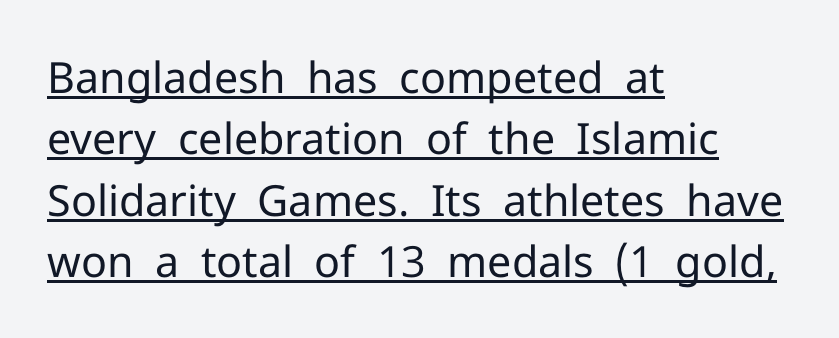
Q: Is the text bold? A: No.
Q: Is the text italic (slanted)? A: No, it is upright.
Q: Is the typeface a serif or a sans-serif typeface? A: Sans-serif.
Q: Is the text underlined? A: Yes.
Q: How is the paragraph aligned? A: Left-aligned.
Q: Is the spacing between letters normal or unusually wide? A: Normal.
Q: Is the spacing between lines tight, normal or loose? A: Normal.
Q: Width (condensed, normal, or wide)? A: Normal.
Q: Stroke contrast? A: Low.
Q: x-height? A: Medium.
Q: Monospaced? A: No.
